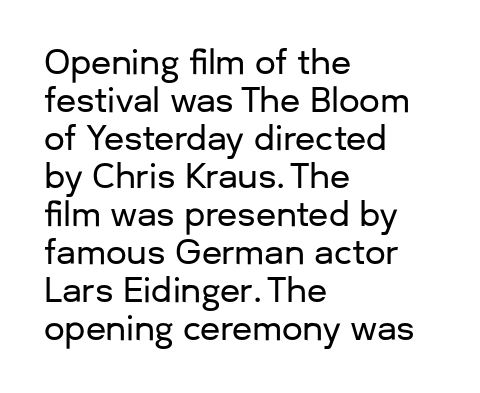
Q: Is the text italic (slanted)? A: No, it is upright.
Q: Is the typeface a serif or a sans-serif typeface? A: Sans-serif.
Q: Is the text underlined? A: No.
Q: How is the paragraph aligned? A: Left-aligned.
Q: Is the spacing between letters normal or unusually wide? A: Normal.
Q: Is the spacing between lines tight, normal or loose? A: Tight.
Q: Width (condensed, normal, or wide)? A: Normal.
Q: Stroke contrast? A: Low.
Q: x-height? A: Medium.
Q: Monospaced? A: No.
